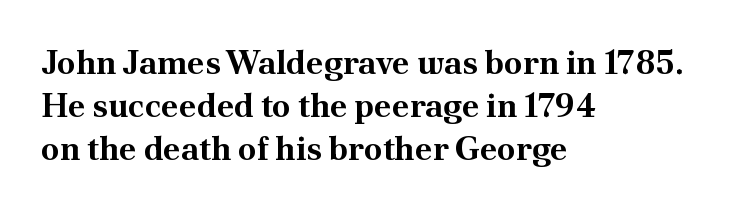
{"serif": "yes", "italic": "no", "bold": "yes", "weight": "bold", "width": "normal", "stroke_contrast": "medium", "x_height": "small", "monospaced": "no", "underline": "no", "align": "left", "line_spacing": "normal", "line_spacing_ratio": 1.31, "letter_spacing": "normal", "letter_spacing_em": 0.0, "glyph_px": 33}
